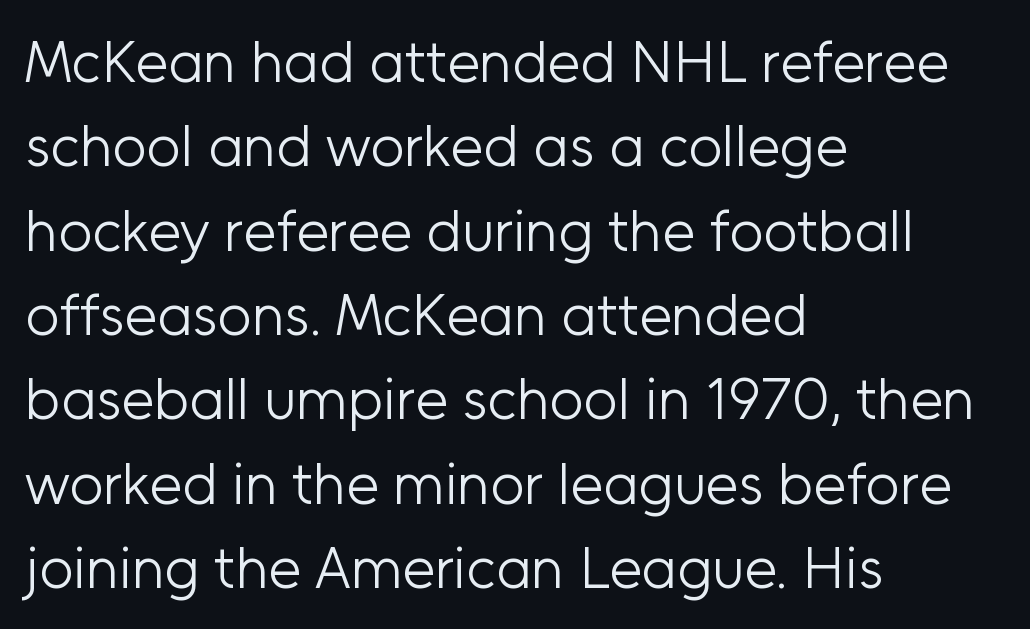
Q: Is the text bold? A: No.
Q: Is the text italic (slanted)? A: No, it is upright.
Q: Is the typeface a serif or a sans-serif typeface? A: Sans-serif.
Q: Is the text underlined? A: No.
Q: How is the paragraph aligned? A: Left-aligned.
Q: Is the spacing between letters normal or unusually wide? A: Normal.
Q: Is the spacing between lines tight, normal or loose? A: Normal.
Q: Width (condensed, normal, or wide)? A: Normal.
Q: Stroke contrast? A: Low.
Q: x-height? A: Medium.
Q: Monospaced? A: No.
